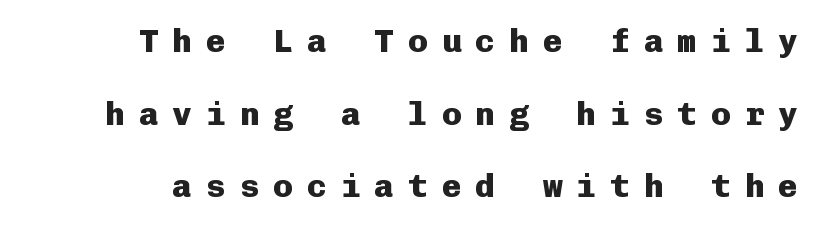
Q: Is the text bold? A: Yes.
Q: Is the text italic (slanted)? A: No, it is upright.
Q: Is the typeface a serif or a sans-serif typeface? A: Sans-serif.
Q: Is the text underlined? A: No.
Q: How is the paragraph aligned? A: Right-aligned.
Q: Is the spacing between letters normal or unusually wide? A: Unusually wide.
Q: Is the spacing between lines tight, normal or loose? A: Loose.
Q: Width (condensed, normal, or wide)? A: Normal.
Q: Stroke contrast? A: Low.
Q: x-height? A: Medium.
Q: Monospaced? A: Yes.
